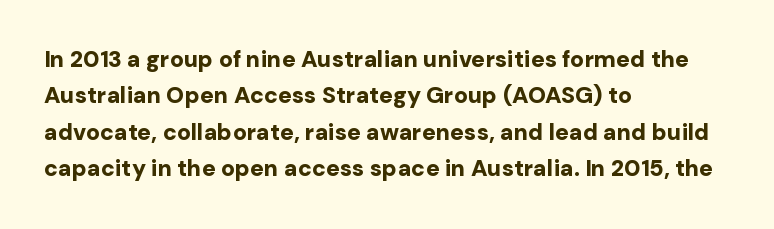
The image shows 23 px bold type, upright; set left-aligned, normal line spacing (1.58x), normal letter spacing, not underlined.
